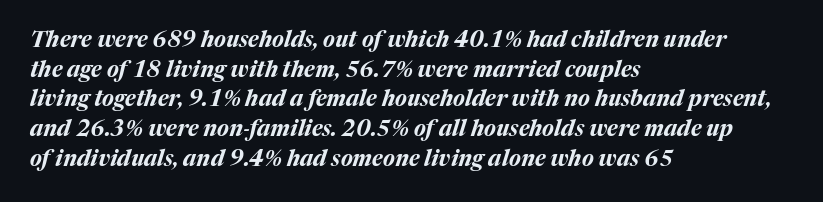
Q: Is the text bold? A: Yes.
Q: Is the text italic (slanted)? A: Yes, it leans right by about 17 degrees.
Q: Is the text underlined? A: No.
Q: How is the paragraph aligned? A: Left-aligned.
Q: Is the spacing between letters normal or unusually wide? A: Normal.
Q: Is the spacing between lines tight, normal or loose? A: Normal.
